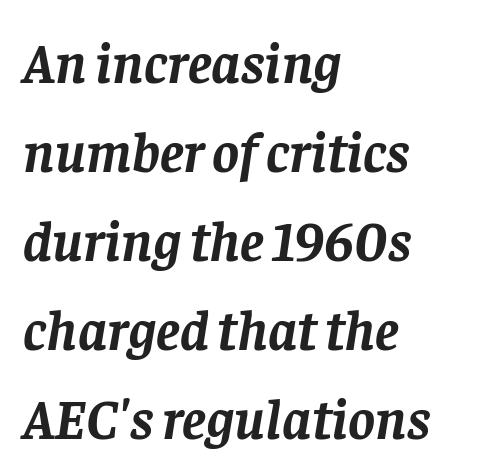
The image shows 57 px semibold serif type, italic (leaning right); set left-aligned, normal line spacing (1.56x), normal letter spacing, not underlined; low stroke contrast and a large x-height.
